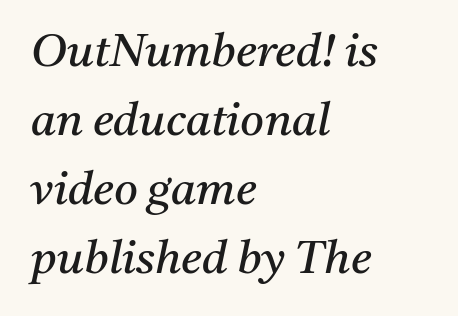
The image shows 46 px regular-weight serif type, italic (leaning right); set left-aligned, normal line spacing (1.5x), normal letter spacing, not underlined; medium stroke contrast and a medium x-height.
